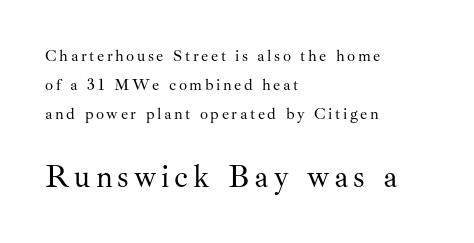
The image shows 31 px regular-weight serif type, upright; set left-aligned, line spacing 1.82x, not underlined; the second (bottom) block is 1.94x larger; medium stroke contrast and a small x-height.
